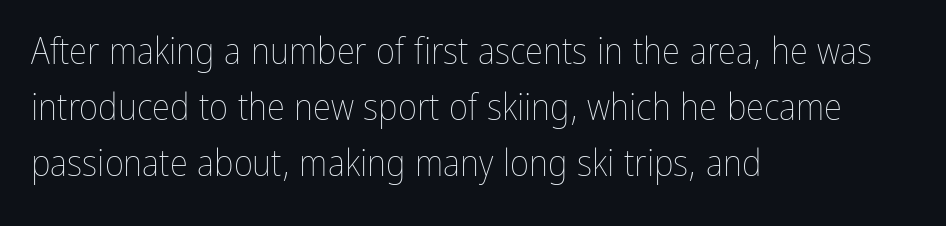
{"italic": "no", "bold": "no", "weight": "thin", "width": "condensed", "stroke_contrast": "low", "x_height": "medium", "monospaced": "no", "underline": "no", "align": "left", "line_spacing": "normal", "line_spacing_ratio": 1.52, "letter_spacing": "normal", "letter_spacing_em": 0.0, "glyph_px": 37}
